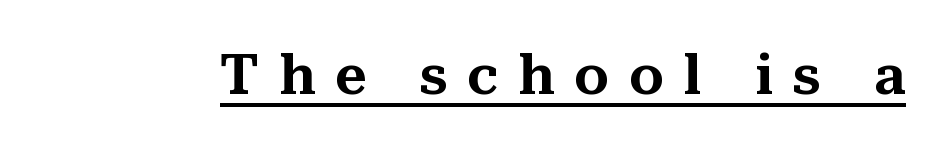
The image shows 55 px serif type, upright; set unusually wide letter spacing (+0.36 em), underlined; medium stroke contrast and a medium x-height.
